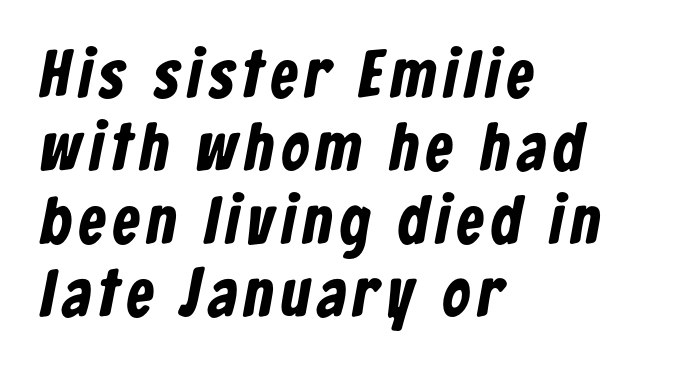
The image shows 67 px bold, condensed sans-serif type; set left-aligned, tight line spacing (1.09x), not underlined; low stroke contrast and a medium x-height.
